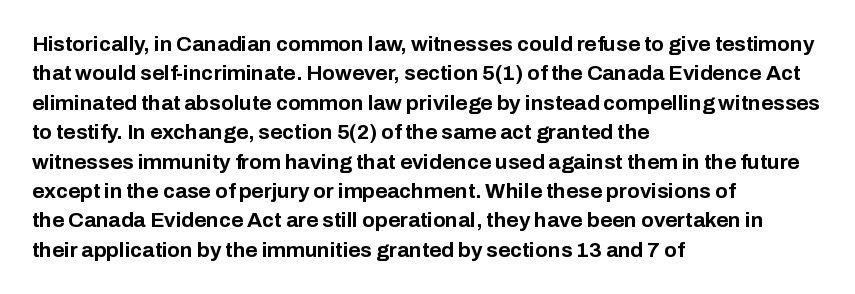
The image shows 21 px bold type, upright; set left-aligned, normal line spacing (1.4x), normal letter spacing, not underlined.
